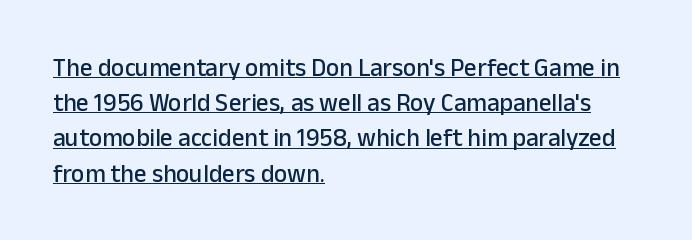
Q: Is the text italic (slanted)? A: No, it is upright.
Q: Is the text underlined? A: Yes.
Q: How is the paragraph aligned? A: Left-aligned.
Q: Is the spacing between letters normal or unusually wide? A: Normal.
Q: Is the spacing between lines tight, normal or loose? A: Normal.
